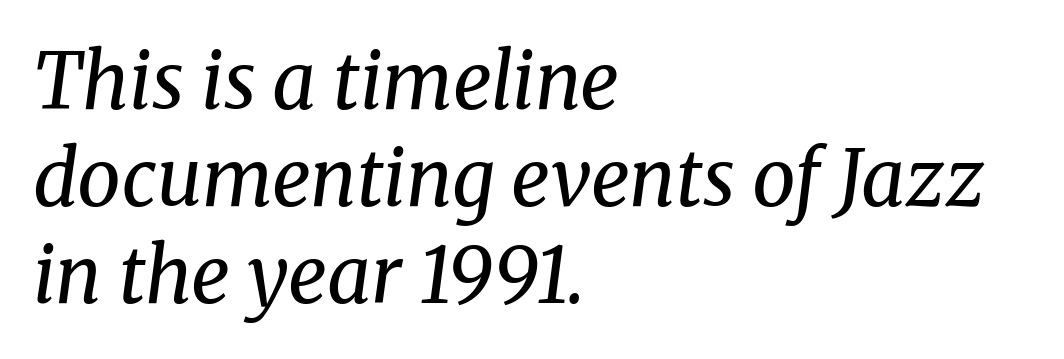
The image shows 77 px regular-weight serif type, italic (leaning right); set left-aligned, normal line spacing (1.26x), normal letter spacing, not underlined; medium stroke contrast and a medium x-height.
